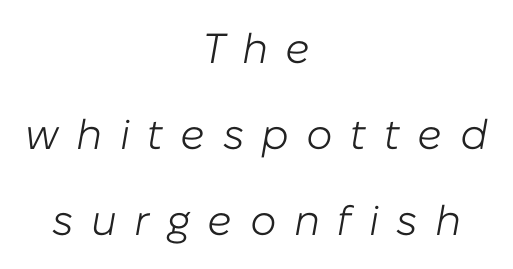
These lines are rendered in a variable-pitch font. Caption: multi-line text, centered on the measure. This sample uses an oblique cut, with every glyph tilted off the vertical. No extra ink here — the face is not bold.
